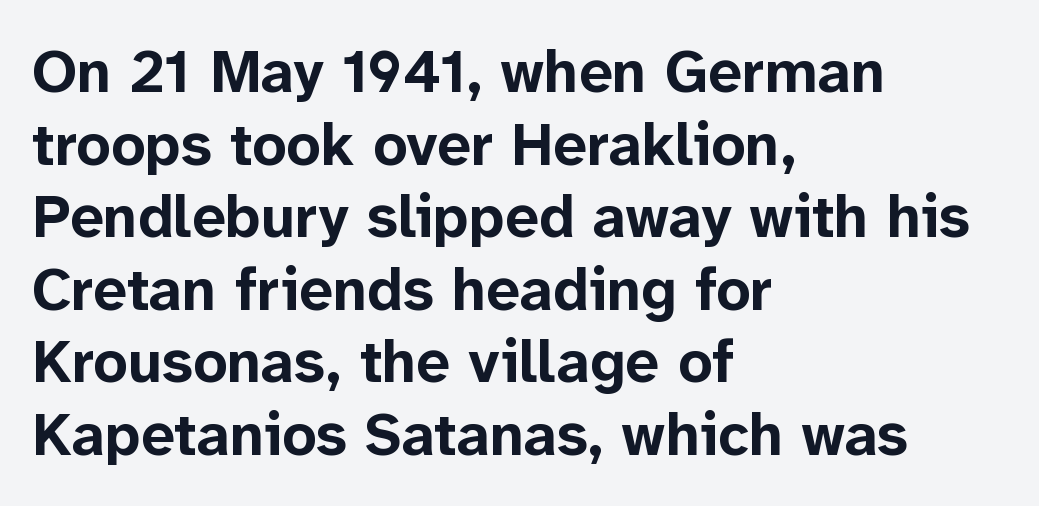
Strokes here are thick enough to call this a true bold. A typesetter would call this zero additional tracking. Notice how the passage keeps a crisp vertical edge on the left only. Honestly, there is no underline to notice here at all.
